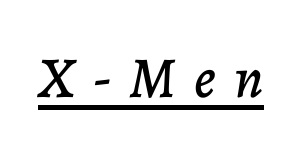
The image shows 58 px text type, italic (leaning right); set unusually wide letter spacing (+0.31 em), underlined; low stroke contrast and a medium x-height.
